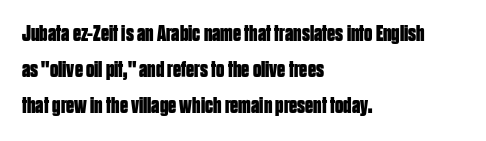
Notice how descenders clear the ascenders below comfortably — that's standard leading. The sample has been set heavy, in full bold. Italic? Not at all — the glyphs are vertical. A bare baseline throughout the passage. The rag falls on the right side of this text block. Inter-character spacing is left at the font's built-in metrics.
